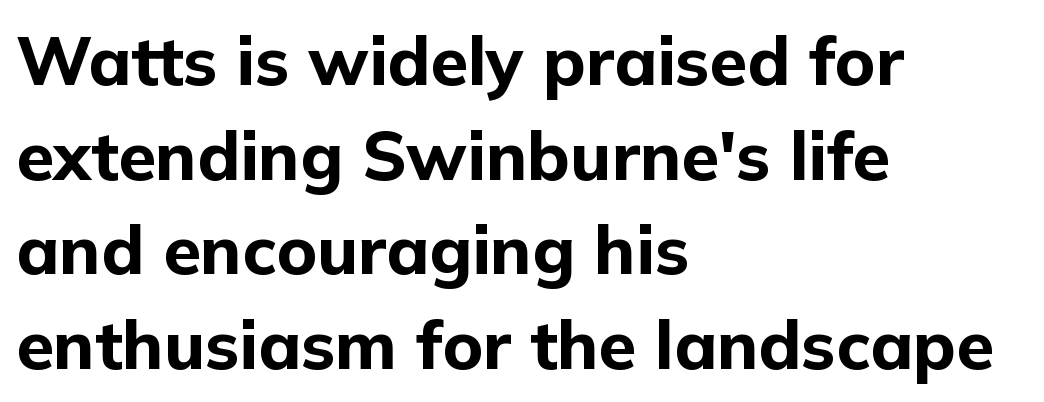
Q: Is the text bold? A: Yes.
Q: Is the text italic (slanted)? A: No, it is upright.
Q: Is the typeface a serif or a sans-serif typeface? A: Sans-serif.
Q: Is the text underlined? A: No.
Q: How is the paragraph aligned? A: Left-aligned.
Q: Is the spacing between letters normal or unusually wide? A: Normal.
Q: Is the spacing between lines tight, normal or loose? A: Normal.
Q: Width (condensed, normal, or wide)? A: Normal.
Q: Stroke contrast? A: Low.
Q: x-height? A: Medium.
Q: Monospaced? A: No.
